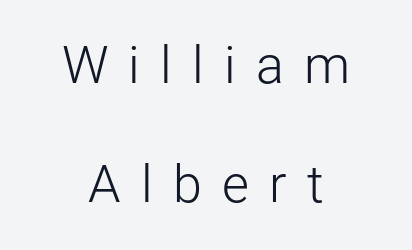
Q: Is the text bold? A: No.
Q: Is the text italic (slanted)? A: No, it is upright.
Q: Is the typeface a serif or a sans-serif typeface? A: Sans-serif.
Q: Is the text underlined? A: No.
Q: How is the paragraph aligned? A: Centered.
Q: Is the spacing between letters normal or unusually wide? A: Unusually wide.
Q: Is the spacing between lines tight, normal or loose? A: Loose.
Q: Width (condensed, normal, or wide)? A: Normal.
Q: Stroke contrast? A: Low.
Q: x-height? A: Medium.
Q: Monospaced? A: No.
